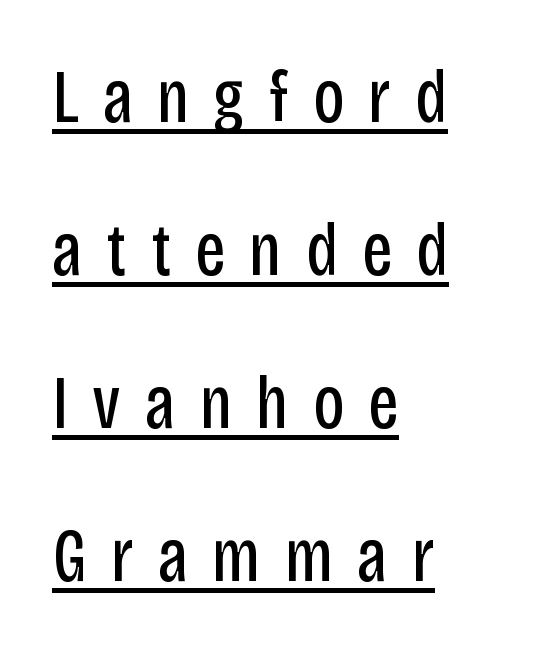
Q: Is the text bold? A: No.
Q: Is the text italic (slanted)? A: No, it is upright.
Q: Is the typeface a serif or a sans-serif typeface? A: Sans-serif.
Q: Is the text underlined? A: Yes.
Q: How is the paragraph aligned? A: Left-aligned.
Q: Is the spacing between letters normal or unusually wide? A: Unusually wide.
Q: Is the spacing between lines tight, normal or loose? A: Loose.
Q: Width (condensed, normal, or wide)? A: Condensed.
Q: Stroke contrast? A: Low.
Q: x-height? A: Large.
Q: Monospaced? A: No.
